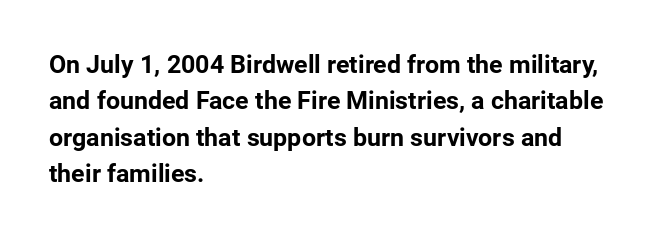
The image shows 25 px bold type, upright; set left-aligned, normal line spacing (1.46x), normal letter spacing, not underlined.
